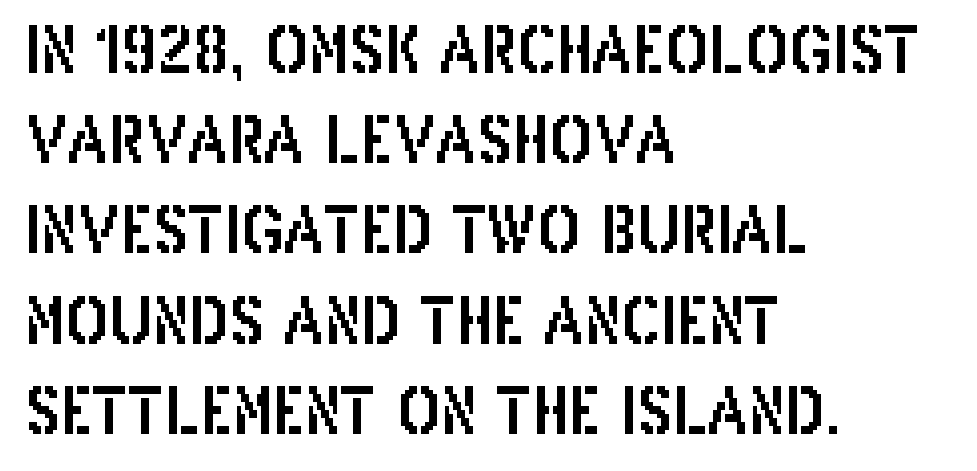
Q: Is the text italic (slanted)? A: No, it is upright.
Q: Is the typeface a serif or a sans-serif typeface? A: Sans-serif.
Q: Is the text underlined? A: No.
Q: How is the paragraph aligned? A: Left-aligned.
Q: Is the spacing between letters normal or unusually wide? A: Normal.
Q: Is the spacing between lines tight, normal or loose? A: Normal.
Q: Width (condensed, normal, or wide)? A: Condensed.
Q: Stroke contrast? A: Low.
Q: x-height? A: Large.
Q: Monospaced? A: No.
